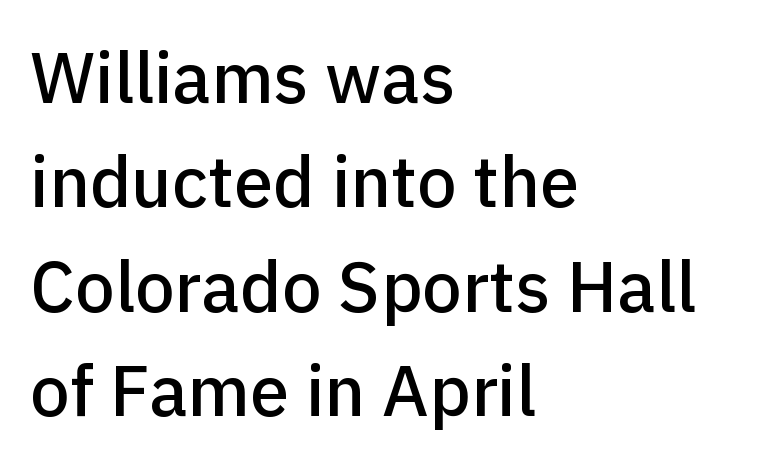
Q: Is the text italic (slanted)? A: No, it is upright.
Q: Is the typeface a serif or a sans-serif typeface? A: Sans-serif.
Q: Is the text underlined? A: No.
Q: How is the paragraph aligned? A: Left-aligned.
Q: Is the spacing between letters normal or unusually wide? A: Normal.
Q: Is the spacing between lines tight, normal or loose? A: Normal.
Q: Width (condensed, normal, or wide)? A: Normal.
Q: Stroke contrast? A: Low.
Q: x-height? A: Medium.
Q: Monospaced? A: No.
